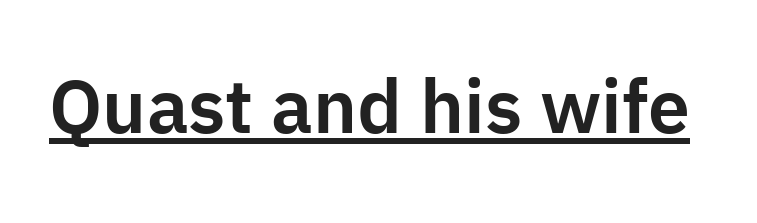
A typesetter would call this proportional, since set widths differ per character. Underlining? Definitely there. The characters display no serif detailing; their extremities are plain. This sample uses plain, unmodified letter spacing.
